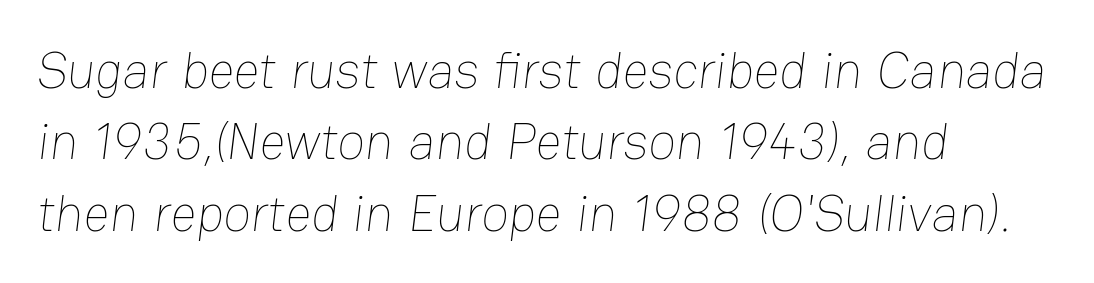
Q: Is the text bold? A: No.
Q: Is the text underlined? A: No.
Q: How is the paragraph aligned? A: Left-aligned.
Q: Is the spacing between letters normal or unusually wide? A: Normal.
Q: Is the spacing between lines tight, normal or loose? A: Normal.
Q: Width (condensed, normal, or wide)? A: Normal.
Q: Stroke contrast? A: Low.
Q: x-height? A: Medium.
Q: Monospaced? A: No.
